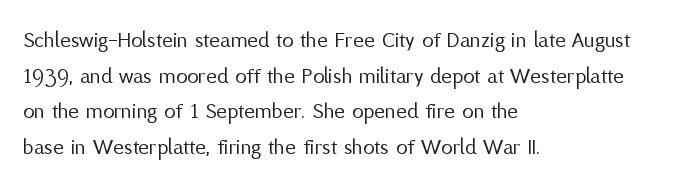
{"italic": "no", "bold": "no", "underline": "no", "align": "left", "line_spacing": "normal", "line_spacing_ratio": 1.55, "letter_spacing": "normal", "letter_spacing_em": 0.0, "glyph_px": 23}
